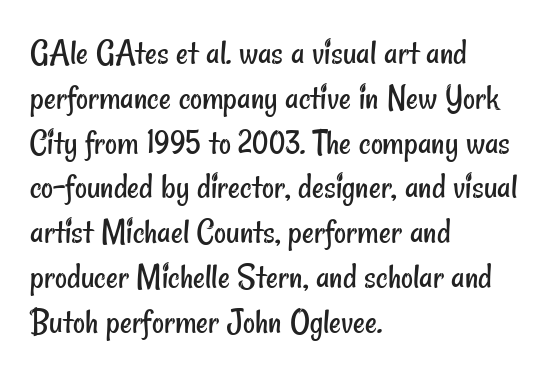
{"serif": "no", "bold": "no", "weight": "regular", "width": "condensed", "stroke_contrast": "low", "x_height": "small", "monospaced": "no", "underline": "no", "align": "left", "line_spacing_ratio": 1.21, "letter_spacing": "normal", "letter_spacing_em": 0.0, "glyph_px": 37}
